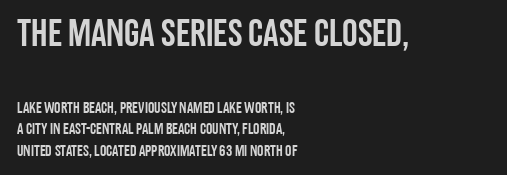
Q: Is the text italic (slanted)? A: No, it is upright.
Q: Is the typeface a serif or a sans-serif typeface? A: Sans-serif.
Q: Is the text underlined? A: No.
Q: How is the paragraph aligned? A: Left-aligned.
Q: Is the spacing between letters normal or unusually wide? A: Normal.
Q: Is the spacing between lines tight, normal or loose? A: Normal.
Q: Which block of text is set in a larger size, the first (top) or the second (bottom)? A: The first (top) one.
Q: Width (condensed, normal, or wide)? A: Condensed.
Q: Stroke contrast? A: Low.
Q: x-height? A: Large.
Q: Monospaced? A: No.
